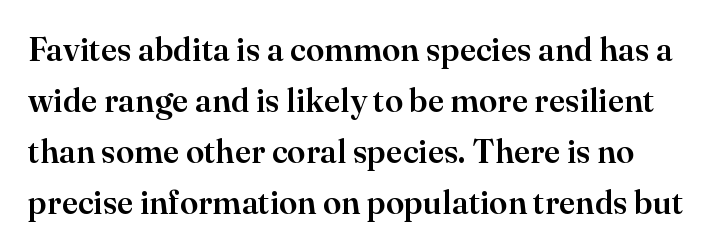
What stands out about the letter spacing? Nothing — it is the standard amount. Nope, not italic — everything's standing straight. Here the designer chose a conventional face with non-uniform glyph widths. Any mark beneath the type? The region is blank. What's the leading like? Ordinary, nothing unusual. Little horizontal feet cap the strokes, marking this as serif type.
